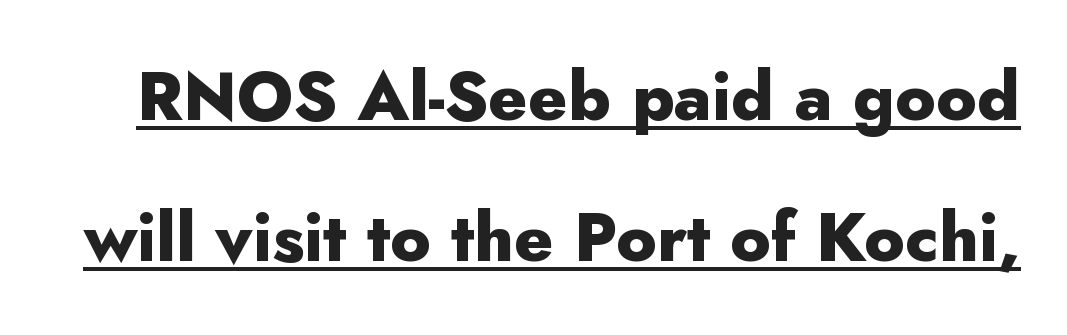
No extra tracking has been applied to these lines. A full-strength bold gives these letters their thick strokes. Beneath each row of characters lies a ruled line. These lines are rendered in a variable-pitch font. The font family rendered here belongs to the sans-serif group.
